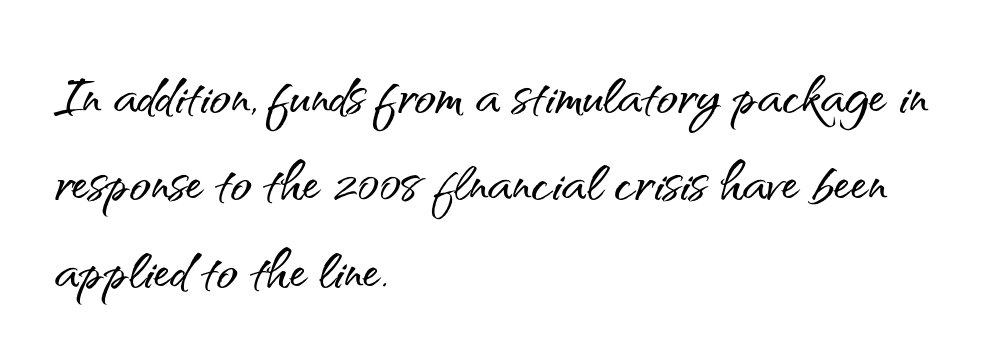
{"serif": "no", "width": "normal", "stroke_contrast": "medium", "x_height": "small", "monospaced": "no", "underline": "no", "align": "left", "line_spacing": "normal", "line_spacing_ratio": 1.25, "letter_spacing": "normal", "letter_spacing_em": 0.0, "glyph_px": 70}
